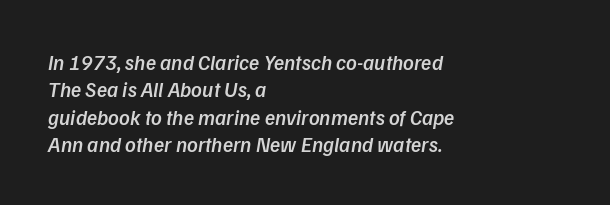
The zone under the glyphs is completely vacant. How would I describe the line gaps? Plain and ordinary. A fair bit of extra ink — the face is semibold, not bold. The lines are quadded left. The letterforms sit shoulder to shoulder at normal distance.
